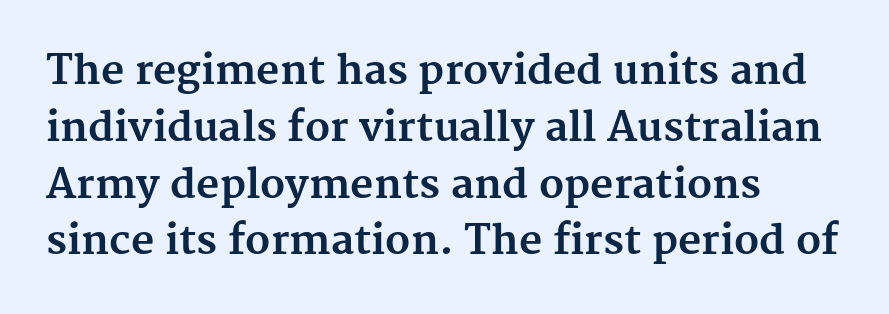
Q: Is the text bold? A: Yes.
Q: Is the text italic (slanted)? A: No, it is upright.
Q: Is the typeface a serif or a sans-serif typeface? A: Serif.
Q: Is the text underlined? A: No.
Q: How is the paragraph aligned? A: Left-aligned.
Q: Is the spacing between letters normal or unusually wide? A: Normal.
Q: Is the spacing between lines tight, normal or loose? A: Normal.
Q: Width (condensed, normal, or wide)? A: Normal.
Q: Stroke contrast? A: Medium.
Q: x-height? A: Medium.
Q: Monospaced? A: No.
